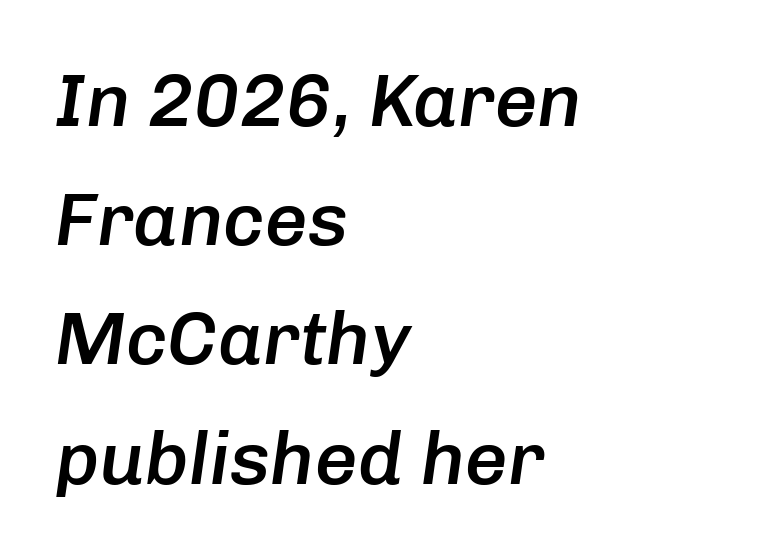
{"italic": "yes", "lean": "right", "slant_degrees": 8, "bold": "semi", "weight": "semibold", "width": "normal", "stroke_contrast": "low", "x_height": "medium", "monospaced": "no", "underline": "no", "align": "left", "line_spacing": "normal", "line_spacing_ratio": 1.59, "letter_spacing": "normal", "letter_spacing_em": 0.0, "glyph_px": 75}
